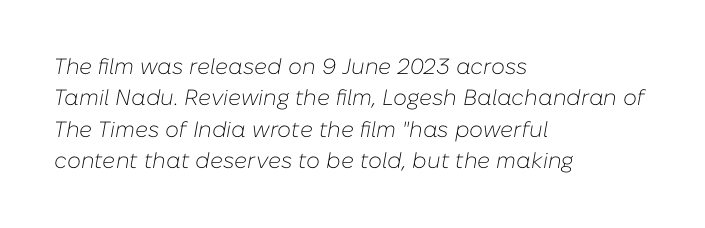
Regular leading. Here the glyphs are tracked normally, forming tight word shapes. Vertical stems look standard width or narrower in stroke. No word sits above an underline. The passage is arranged the way most books set body copy — flush left. The typography opts for an oblique posture over an upright one.
